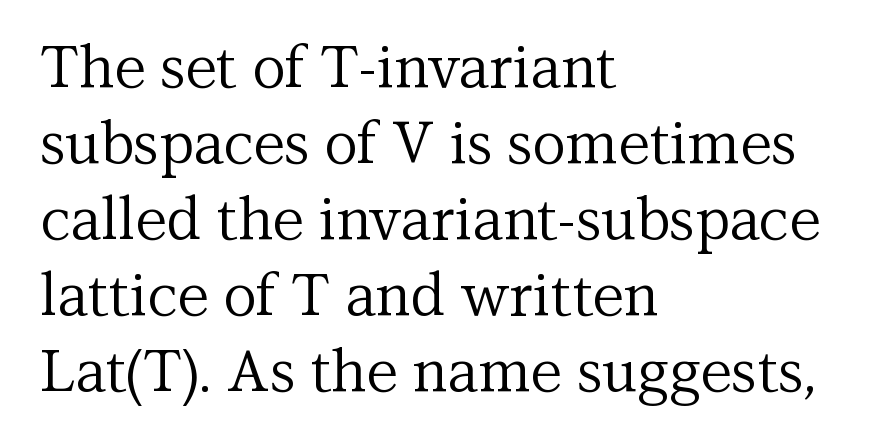
Q: Is the text bold? A: No.
Q: Is the text italic (slanted)? A: No, it is upright.
Q: Is the typeface a serif or a sans-serif typeface? A: Serif.
Q: Is the text underlined? A: No.
Q: How is the paragraph aligned? A: Left-aligned.
Q: Is the spacing between letters normal or unusually wide? A: Normal.
Q: Is the spacing between lines tight, normal or loose? A: Normal.
Q: Width (condensed, normal, or wide)? A: Normal.
Q: Stroke contrast? A: Medium.
Q: x-height? A: Medium.
Q: Monospaced? A: No.
